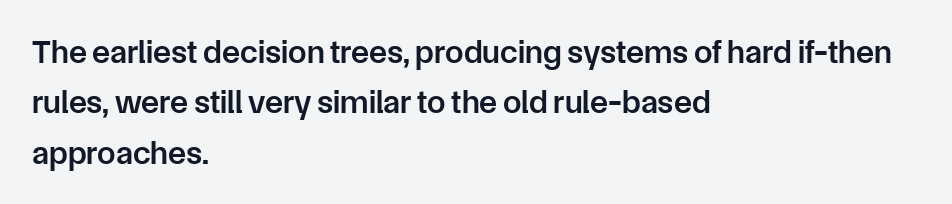
Q: Is the text bold? A: Semi-bold.
Q: Is the text italic (slanted)? A: No, it is upright.
Q: Is the typeface a serif or a sans-serif typeface? A: Sans-serif.
Q: Is the text underlined? A: No.
Q: How is the paragraph aligned? A: Left-aligned.
Q: Is the spacing between letters normal or unusually wide? A: Normal.
Q: Is the spacing between lines tight, normal or loose? A: Normal.
Q: Width (condensed, normal, or wide)? A: Normal.
Q: Stroke contrast? A: Low.
Q: x-height? A: Medium.
Q: Monospaced? A: No.
